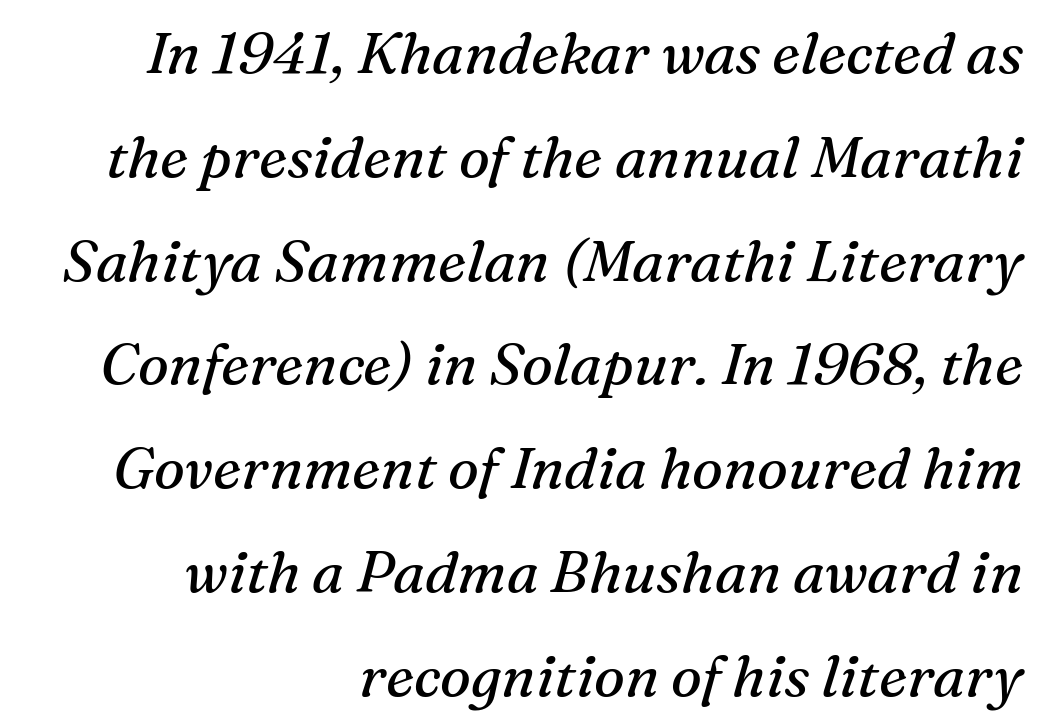
Line endings align vertically; line beginnings do not. Summary of weight: not heavy and not bold. Rule under the text: the space is simply empty. Rendered with sloped, italic letterforms. Classification — serif.
